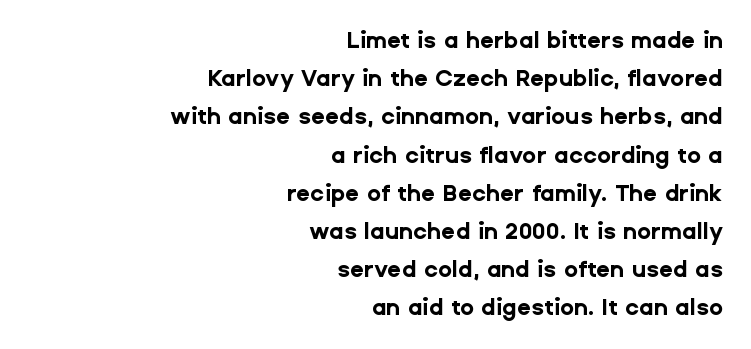
Q: Is the text bold? A: Yes.
Q: Is the text italic (slanted)? A: No, it is upright.
Q: Is the text underlined? A: No.
Q: How is the paragraph aligned? A: Right-aligned.
Q: Is the spacing between letters normal or unusually wide? A: Normal.
Q: Is the spacing between lines tight, normal or loose? A: Normal.
